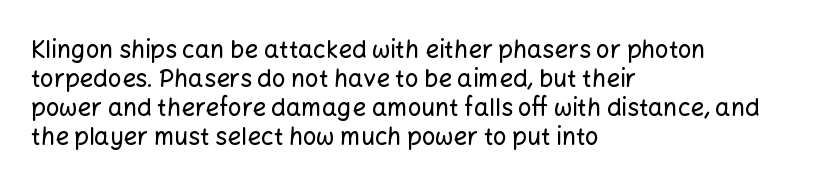
The image shows 24 px text type, upright; set left-aligned, line spacing 1.21x, normal letter spacing, not underlined.
